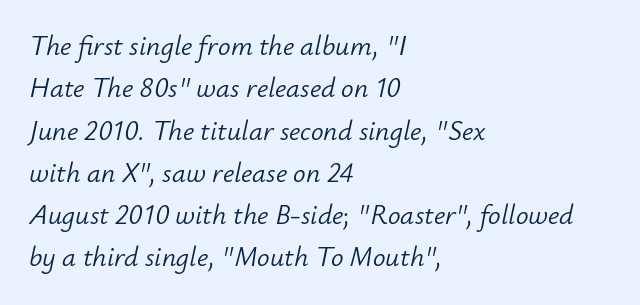
Q: Is the text bold? A: No.
Q: Is the text italic (slanted)? A: Yes, it leans right by about 12 degrees.
Q: Is the text underlined? A: No.
Q: How is the paragraph aligned? A: Left-aligned.
Q: Is the spacing between letters normal or unusually wide? A: Normal.
Q: Is the spacing between lines tight, normal or loose? A: Normal.
Q: Width (condensed, normal, or wide)? A: Normal.
Q: Stroke contrast? A: Low.
Q: x-height? A: Small.
Q: Monospaced? A: No.
